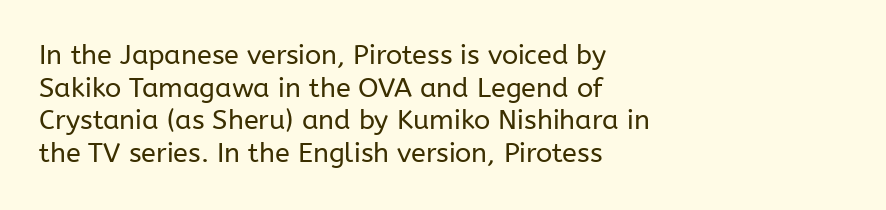
The image shows 27 px text type, upright; set left-aligned, line spacing 1.21x, normal letter spacing, not underlined.
